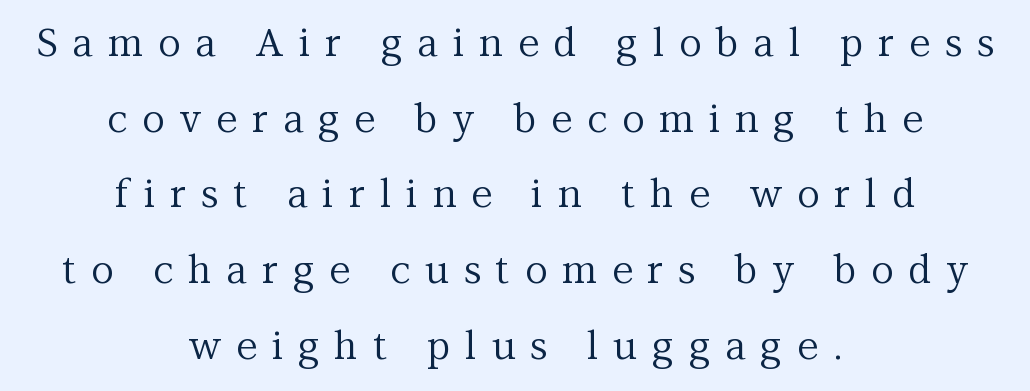
Q: Is the text bold? A: No.
Q: Is the text italic (slanted)? A: No, it is upright.
Q: Is the typeface a serif or a sans-serif typeface? A: Serif.
Q: Is the text underlined? A: No.
Q: How is the paragraph aligned? A: Centered.
Q: Is the spacing between letters normal or unusually wide? A: Unusually wide.
Q: Is the spacing between lines tight, normal or loose? A: Loose.
Q: Width (condensed, normal, or wide)? A: Normal.
Q: Stroke contrast? A: Medium.
Q: x-height? A: Medium.
Q: Monospaced? A: No.
